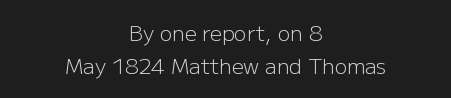
The image shows 21 px text type, upright; set centered, normal line spacing (1.59x), normal letter spacing, not underlined.
